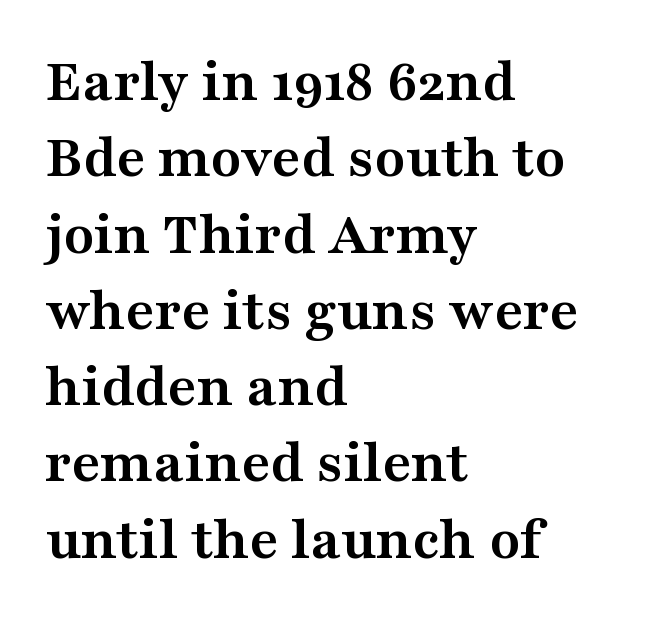
Each letter's strokes conclude with small projecting serifs. Tracking here is standard; glyphs follow each other at the usual distance. You can tell it's not italic because the verticals are truly vertical. Reading down the block, your eye returns to a fixed left position each line. Clear beneath every line of the passage. Character widths vary here, with narrow letters taking less room than wide ones.
